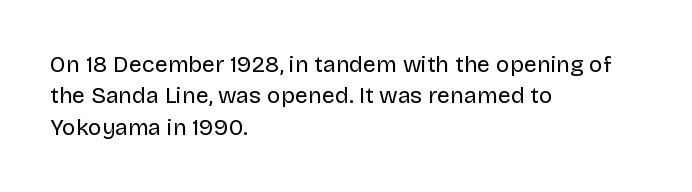
The image shows 23 px text type, upright; set left-aligned, normal line spacing (1.36x), normal letter spacing, not underlined.
